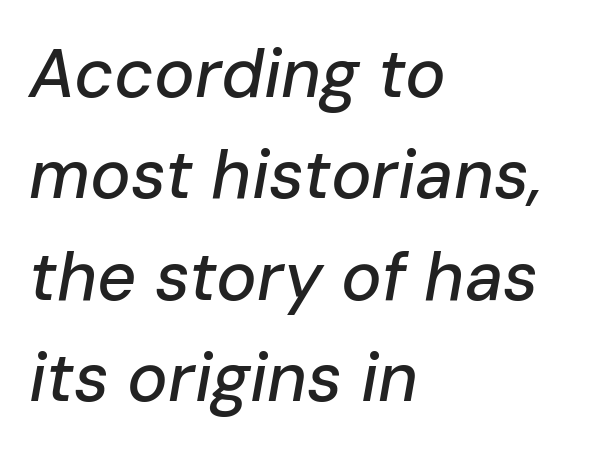
{"italic": "yes", "lean": "right", "slant_degrees": 10, "width": "normal", "stroke_contrast": "low", "x_height": "medium", "monospaced": "no", "underline": "no", "align": "left", "line_spacing": "normal", "line_spacing_ratio": 1.49, "letter_spacing": "normal", "letter_spacing_em": 0.0, "glyph_px": 68}
